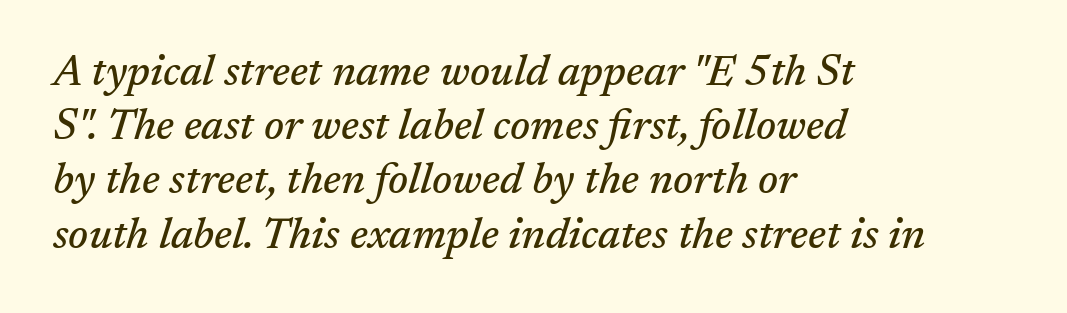
The image shows 43 px serif type, italic (leaning right); set left-aligned, normal line spacing (1.26x), normal letter spacing, not underlined; medium stroke contrast and a medium x-height.
